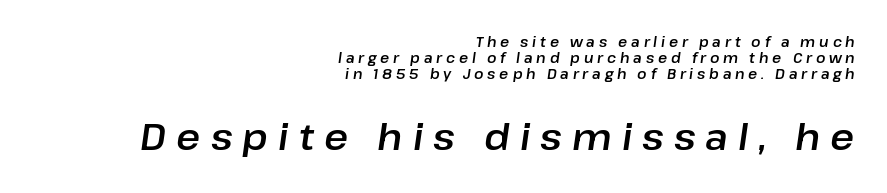
The image shows 37 px text type, italic (leaning right); set right-aligned, tight line spacing (1.15x), unusually wide letter spacing (+0.27 em), not underlined; the second (bottom) block is 2.64x larger; low stroke contrast and a medium x-height.
